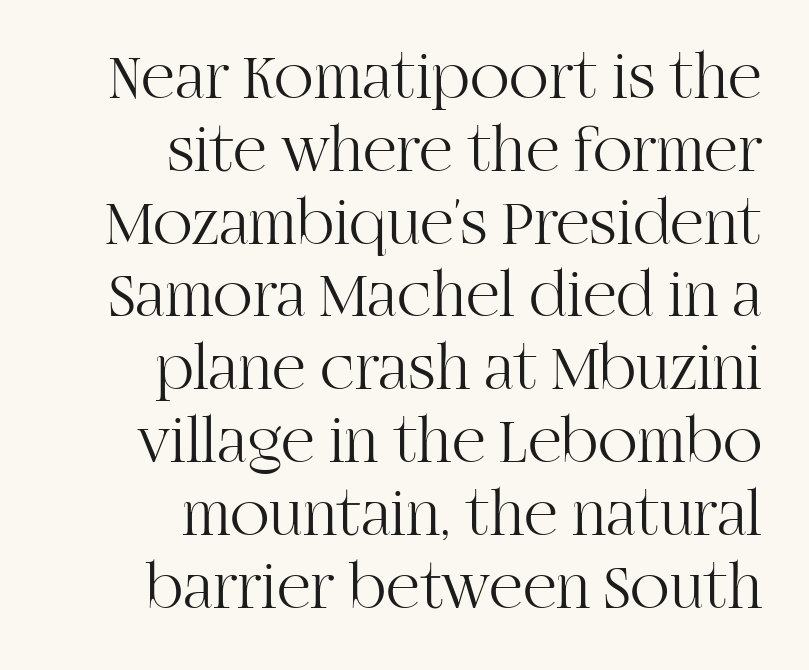
The image shows 65 px light serif type, upright; set right-aligned, tight line spacing (1.12x), normal letter spacing, not underlined; high stroke contrast and a large x-height.
